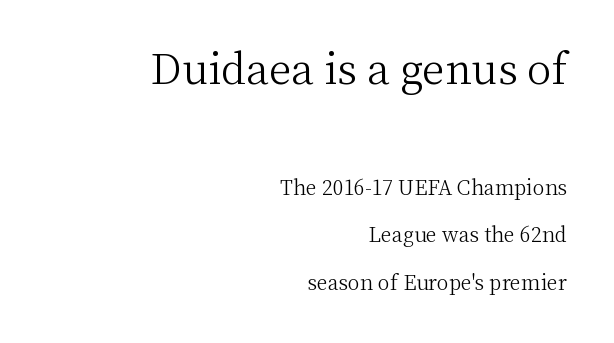
The image shows 41 px light serif type, upright; set right-aligned, loose line spacing (2.37x), normal letter spacing, not underlined; the first (top) block is 2.05x larger; medium stroke contrast and a medium x-height.
